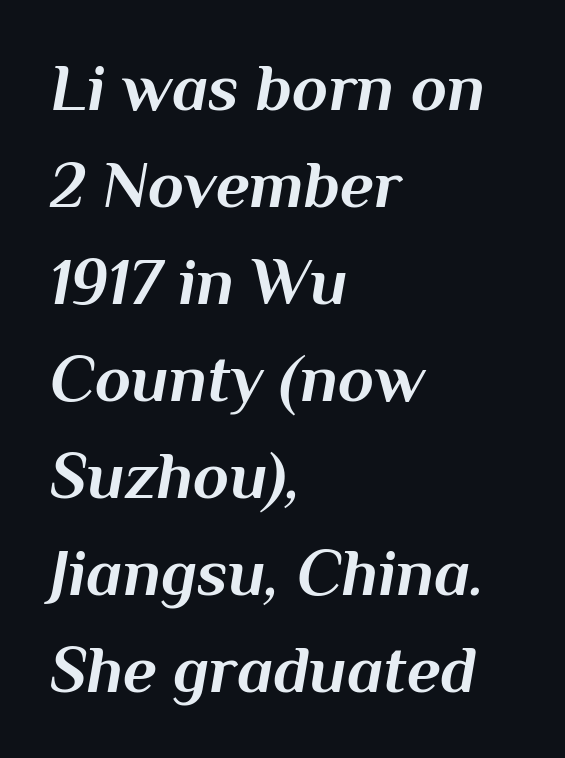
The image shows 66 px bold type, italic (leaning right); set left-aligned, normal line spacing (1.47x), normal letter spacing, not underlined; medium stroke contrast and a medium x-height.
